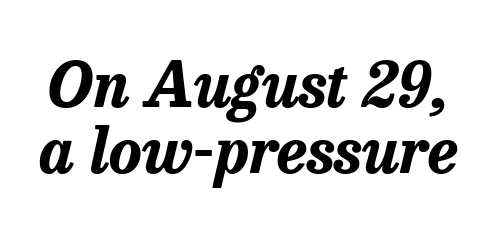
{"italic": "yes", "lean": "right", "slant_degrees": 13, "bold": "yes", "weight": "bold", "width": "normal", "stroke_contrast": "low", "x_height": "medium", "monospaced": "no", "underline": "no", "line_spacing": "tight", "line_spacing_ratio": 1.07, "letter_spacing": "normal", "letter_spacing_em": 0.0, "glyph_px": 62}
